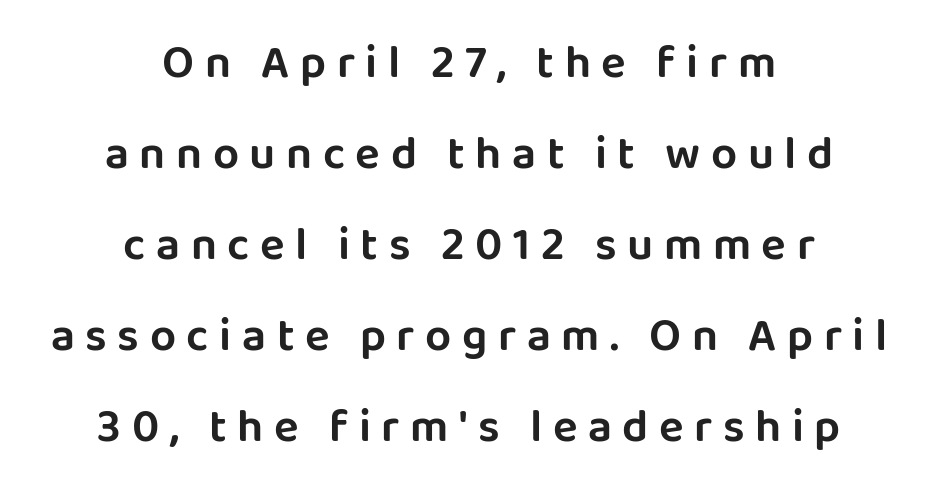
Observe the absence of serifs on each vertical stroke in this sample. Unlike italic type, these characters show no tilt at all. The foot of each line stays bare and open. Each letter keeps its own natural width here, so spacing adapts to shape. Horizontal alignment here is central, giving a formal, balanced look.
